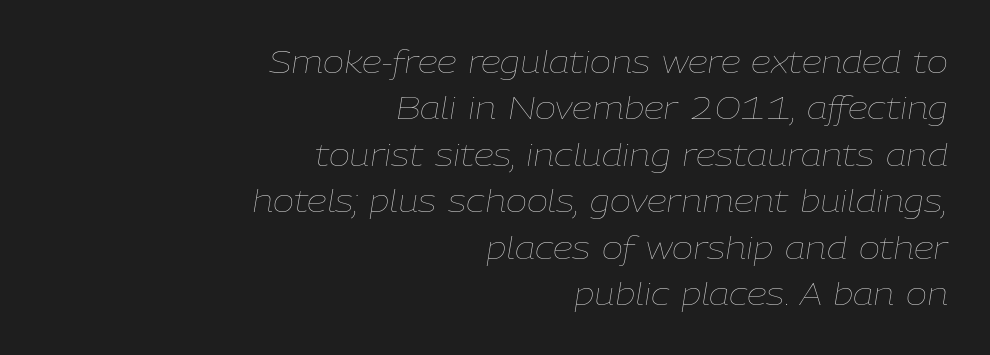
The cut favours lightness, reaching ordinary text weight at its darkest. When letters slant like this, we call the style italic. Summary of vertical rhythm: regular, with standard interline spacing. The line texture is even and compact thanks to regular tracking.
